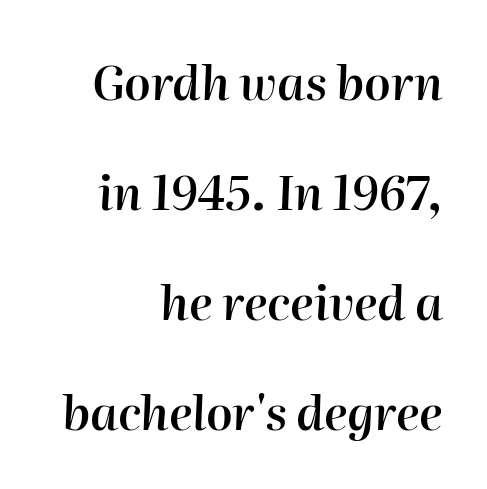
The image shows 47 px semibold type, italic (leaning right); set right-aligned, loose line spacing (2.34x), normal letter spacing, not underlined; high stroke contrast and a medium x-height.
